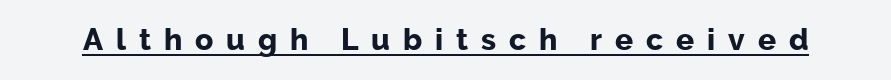
Q: Is the text bold? A: Yes.
Q: Is the text italic (slanted)? A: No, it is upright.
Q: Is the typeface a serif or a sans-serif typeface? A: Sans-serif.
Q: Is the text underlined? A: Yes.
Q: Is the spacing between letters normal or unusually wide? A: Unusually wide.
Q: Width (condensed, normal, or wide)? A: Normal.
Q: Stroke contrast? A: Low.
Q: x-height? A: Medium.
Q: Monospaced? A: No.
